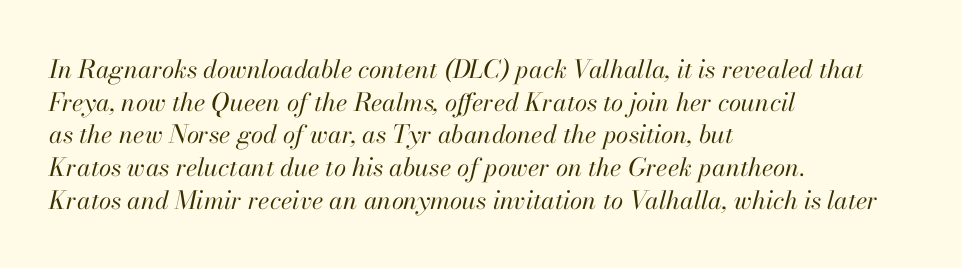
The image shows 25 px text type, italic (leaning right); set left-aligned, normal line spacing (1.31x), normal letter spacing, not underlined.
